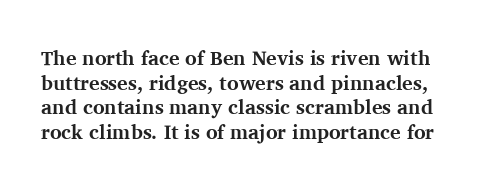
{"italic": "no", "bold": "yes", "underline": "no", "line_spacing_ratio": 1.23, "letter_spacing": "normal", "letter_spacing_em": 0.0, "glyph_px": 20}
